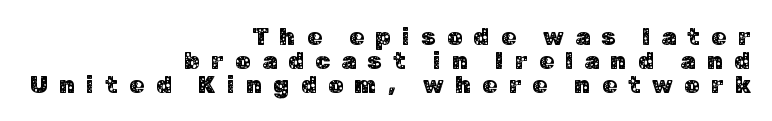
The image shows 24 px text type, upright; set right-aligned, tight line spacing (0.99x), unusually wide letter spacing (+0.47 em), not underlined.
